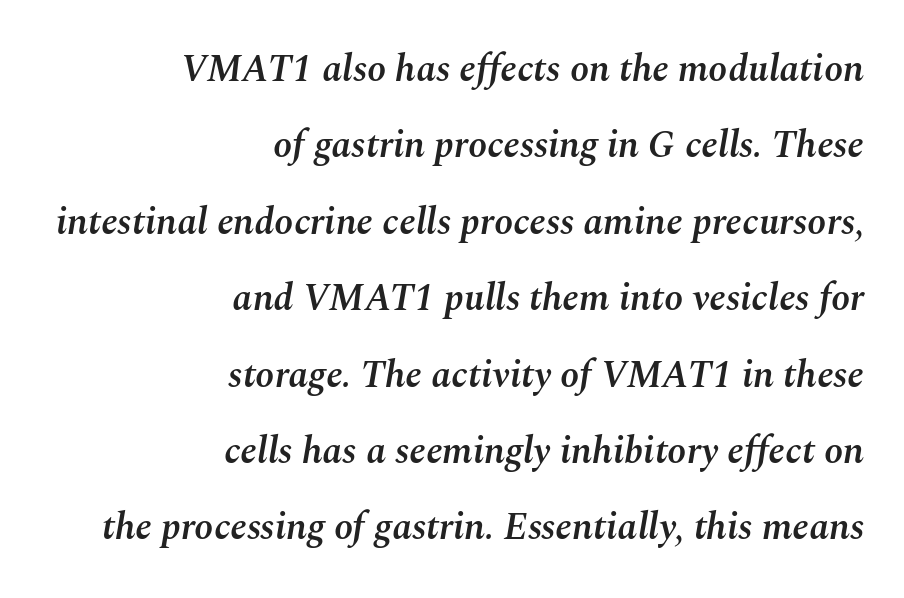
Notice how the passage keeps a crisp vertical edge on the right only. Proportional: the letters do not fall into vertical columns. Characters follow at the spacing the type designer built in. Caption: semibold face, moderately heavy strokes. Rows of type keep a wide berth in the vertical direction. Underline: absent.
